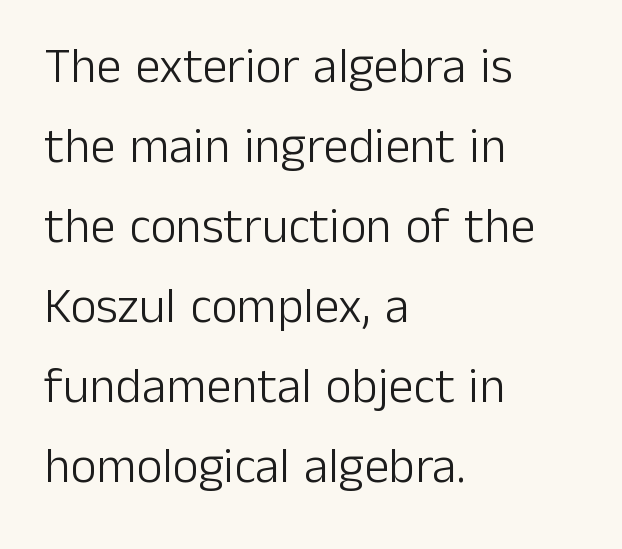
{"serif": "no", "italic": "no", "bold": "no", "weight": "light", "width": "normal", "stroke_contrast": "low", "x_height": "medium", "monospaced": "no", "underline": "no", "align": "left", "line_spacing": "normal", "line_spacing_ratio": 1.6, "letter_spacing": "normal", "letter_spacing_em": 0.0, "glyph_px": 50}
